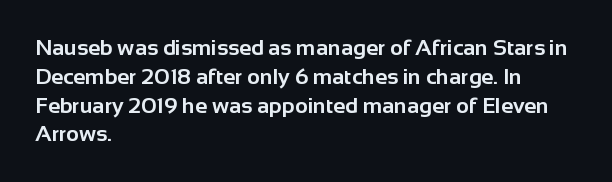
The rows are spaced the way most documents space them. Its strokes are broad and dark, the hallmark of bold type. Posture: upright roman. A bare baseline throughout the passage.
